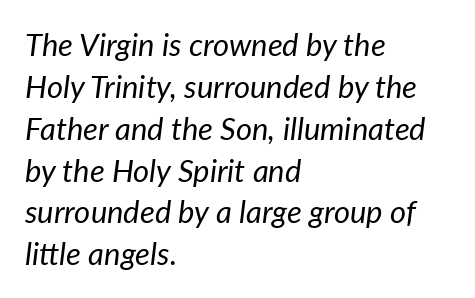
The image shows 31 px regular-weight type, italic (leaning right); set left-aligned, normal line spacing (1.35x), normal letter spacing, not underlined; low stroke contrast and a medium x-height.
